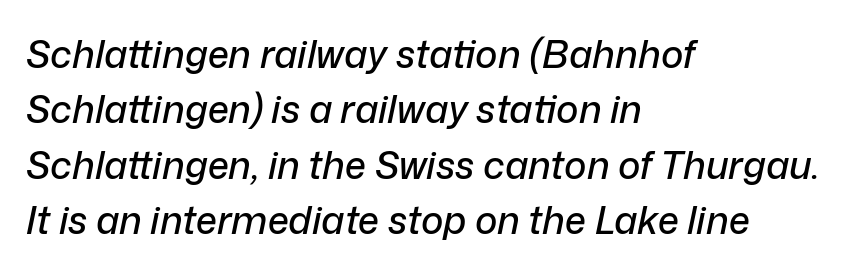
Is this a fixed-width face? No — the glyphs have proportional, varying widths. Layout note: lines flush left. You can tell it's italic because the verticals aren't actually vertical. Lines of text with bare space underneath.
